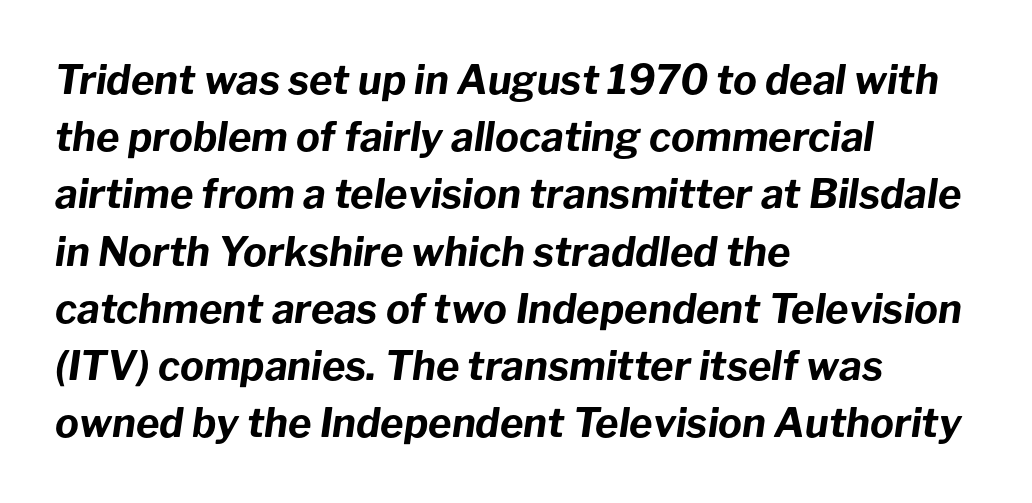
Q: Is the text bold? A: Yes.
Q: Is the text italic (slanted)? A: Yes, it leans right by about 8 degrees.
Q: Is the text underlined? A: No.
Q: How is the paragraph aligned? A: Left-aligned.
Q: Is the spacing between letters normal or unusually wide? A: Normal.
Q: Is the spacing between lines tight, normal or loose? A: Normal.
Q: Width (condensed, normal, or wide)? A: Normal.
Q: Stroke contrast? A: Low.
Q: x-height? A: Medium.
Q: Monospaced? A: No.
